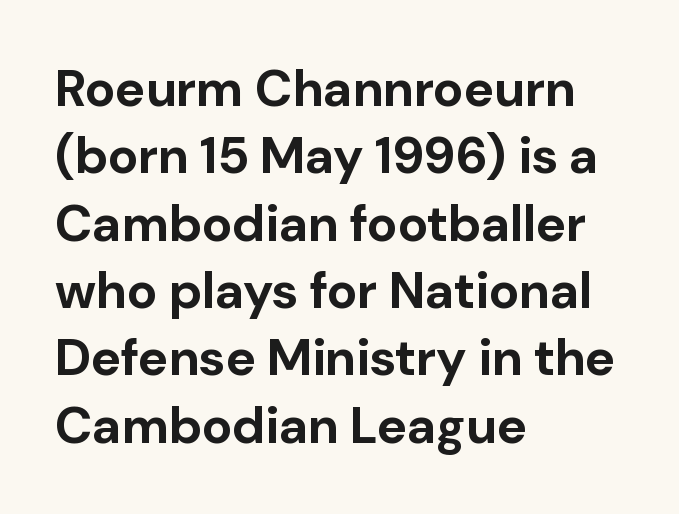
Q: Is the text bold? A: Yes.
Q: Is the text italic (slanted)? A: No, it is upright.
Q: Is the typeface a serif or a sans-serif typeface? A: Sans-serif.
Q: Is the text underlined? A: No.
Q: How is the paragraph aligned? A: Left-aligned.
Q: Is the spacing between letters normal or unusually wide? A: Normal.
Q: Is the spacing between lines tight, normal or loose? A: Normal.
Q: Width (condensed, normal, or wide)? A: Normal.
Q: Stroke contrast? A: Low.
Q: x-height? A: Medium.
Q: Monospaced? A: No.
